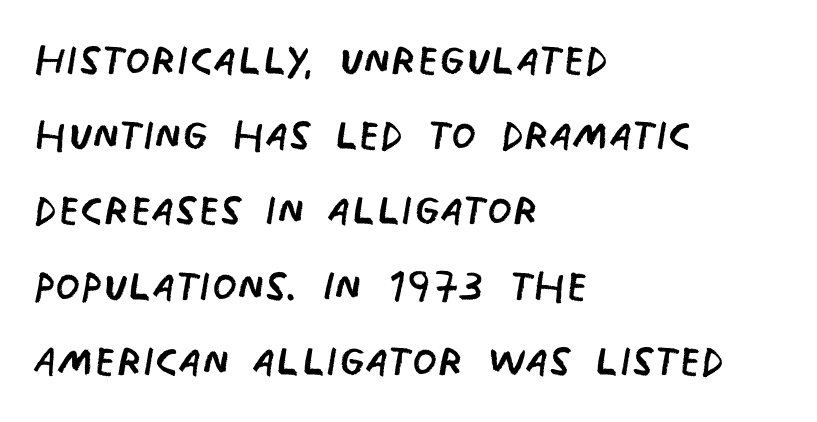
{"serif": "no", "bold": "no", "weight": "regular", "width": "condensed", "stroke_contrast": "low", "x_height": "large", "monospaced": "no", "underline": "no", "align": "left", "line_spacing": "normal", "line_spacing_ratio": 1.32, "letter_spacing": "normal", "letter_spacing_em": 0.0, "glyph_px": 57}
